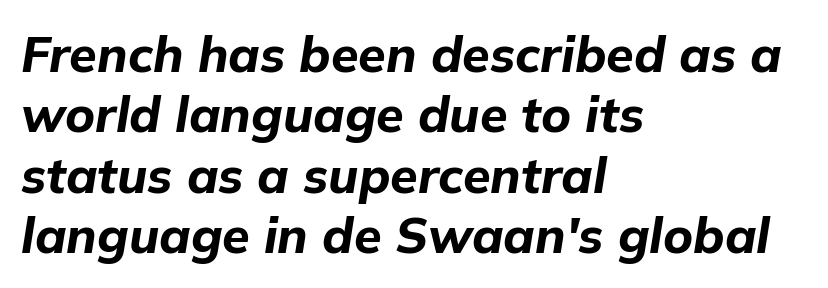
{"italic": "yes", "lean": "right", "slant_degrees": 9, "bold": "yes", "weight": "bold", "width": "normal", "stroke_contrast": "low", "x_height": "medium", "monospaced": "no", "underline": "no", "align": "left", "line_spacing_ratio": 1.21, "letter_spacing": "normal", "letter_spacing_em": 0.0, "glyph_px": 50}
